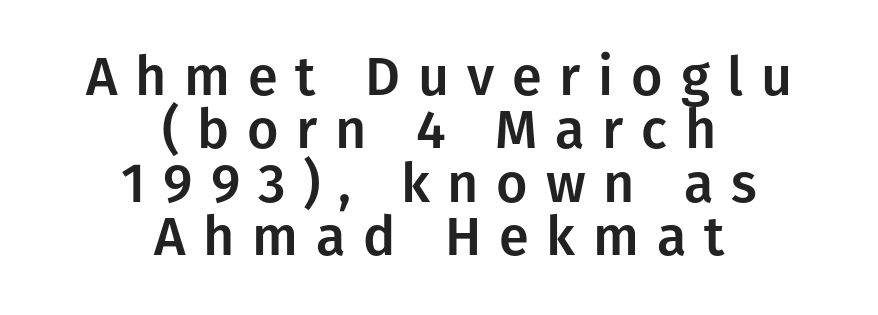
Which margin do the lines hug? Neither — every line sits in the middle. Quick note: underline off. These lines huddle together more closely than default settings would place them. The letterforms stand isolated, each surrounded by extra space. The face used here is a sans, in the tradition of grotesques and geometrics.
